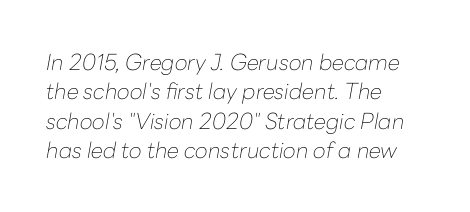
The image shows 22 px text type, italic (leaning right); set left-aligned, normal line spacing (1.34x), normal letter spacing, not underlined.
